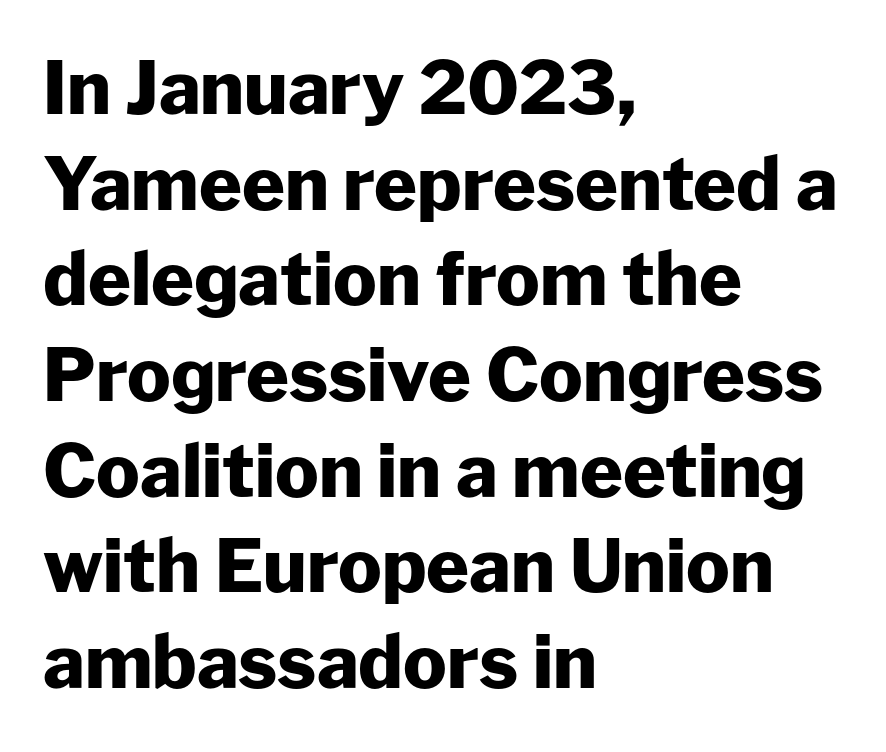
In CSS terms this would be text-align: left. You'd pick this weight for a headline — it's a proper bold. Characters remain perfectly vertical along every line. Underlining? Definitely not there. A typesetter would label this face a sans.
